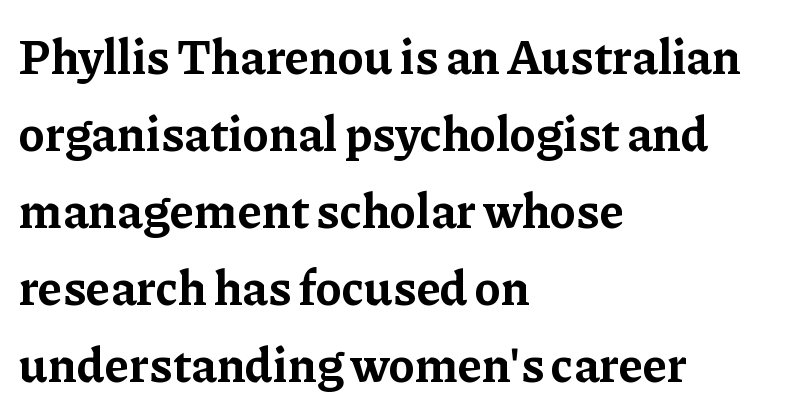
Q: Is the text bold? A: Yes.
Q: Is the text italic (slanted)? A: No, it is upright.
Q: Is the typeface a serif or a sans-serif typeface? A: Serif.
Q: Is the text underlined? A: No.
Q: How is the paragraph aligned? A: Left-aligned.
Q: Is the spacing between letters normal or unusually wide? A: Normal.
Q: Is the spacing between lines tight, normal or loose? A: Normal.
Q: Width (condensed, normal, or wide)? A: Normal.
Q: Stroke contrast? A: Low.
Q: x-height? A: Medium.
Q: Monospaced? A: No.
